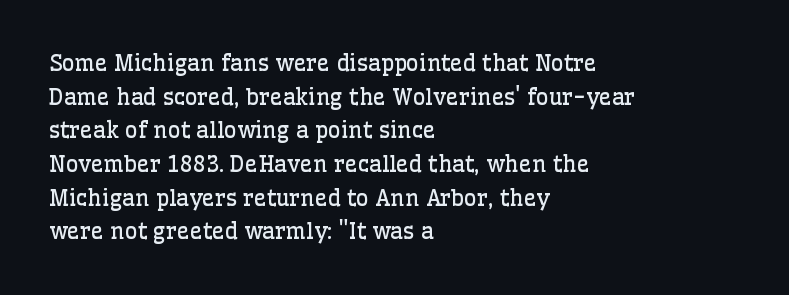
Q: Is the text bold? A: No.
Q: Is the text italic (slanted)? A: No, it is upright.
Q: Is the text underlined? A: No.
Q: How is the paragraph aligned? A: Left-aligned.
Q: Is the spacing between letters normal or unusually wide? A: Normal.
Q: Is the spacing between lines tight, normal or loose? A: Normal.
